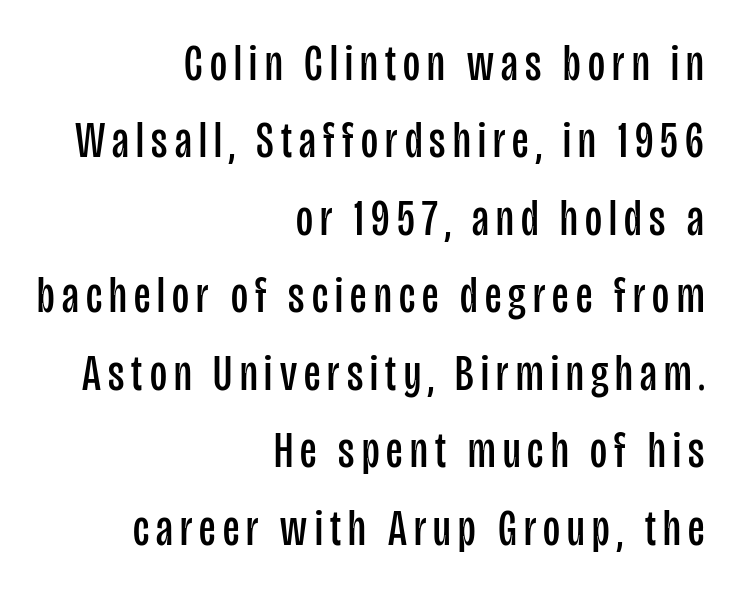
{"serif": "no", "italic": "no", "bold": "no", "weight": "regular", "width": "condensed", "stroke_contrast": "low", "x_height": "large", "monospaced": "no", "underline": "no", "align": "right", "line_spacing": "normal", "line_spacing_ratio": 1.49, "glyph_px": 52}
